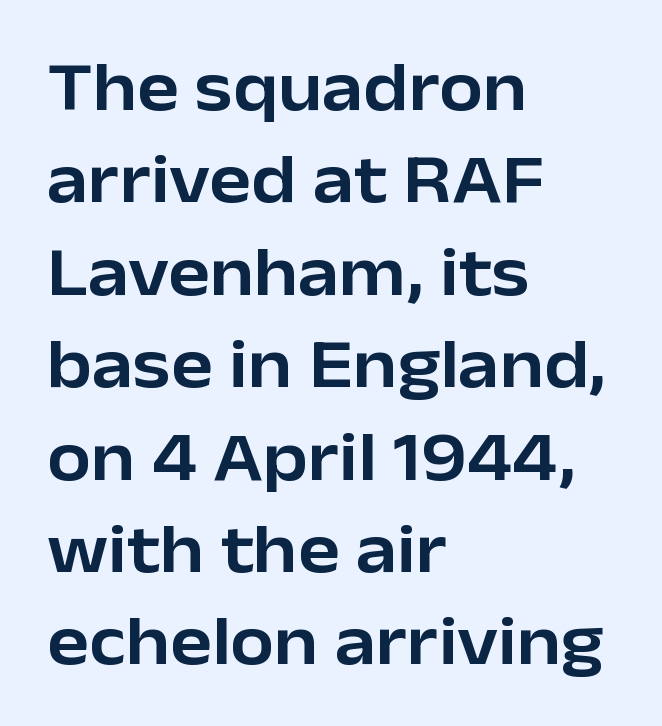
{"serif": "no", "italic": "no", "width": "normal", "stroke_contrast": "low", "x_height": "medium", "monospaced": "no", "underline": "no", "align": "left", "line_spacing": "normal", "line_spacing_ratio": 1.32, "letter_spacing": "normal", "letter_spacing_em": 0.0, "glyph_px": 70}
